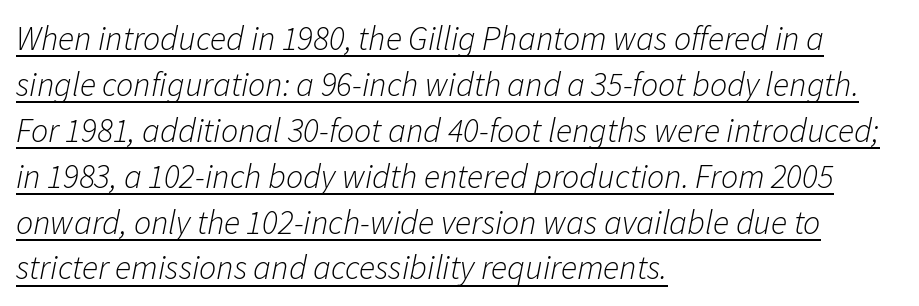
The line texture is even and compact thanks to regular tracking. Note the varied advance widths — an 'i' is clearly narrower than an 'm'. This is not heavy type; no bold has been used. Reading down the block, your eye returns to a fixed left position each line.
